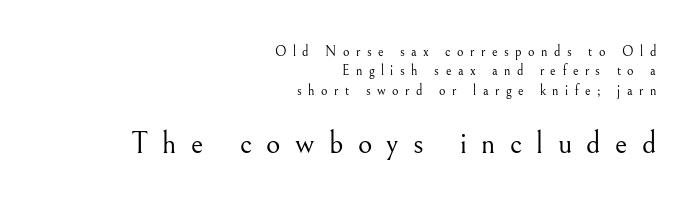
Check the space under the baseline: it is left empty. Is there much room between lines? A standard amount, neither cramped nor airy. Visually the block forms a straight wall on the right and a jagged coastline on the left. Think standard paragraph weight, or any step lighter than that. The horizontal fit of the characters is loose and conspicuously gappy. The later block is typeset at a bigger size than the earlier block.
